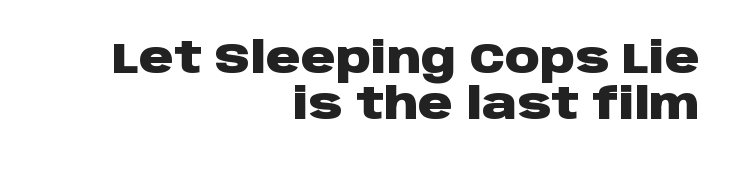
Q: Is the text bold? A: Yes.
Q: Is the text italic (slanted)? A: No, it is upright.
Q: Is the typeface a serif or a sans-serif typeface? A: Sans-serif.
Q: Is the text underlined? A: No.
Q: How is the paragraph aligned? A: Right-aligned.
Q: Is the spacing between letters normal or unusually wide? A: Normal.
Q: Is the spacing between lines tight, normal or loose? A: Tight.
Q: Width (condensed, normal, or wide)? A: Wide.
Q: Stroke contrast? A: Low.
Q: x-height? A: Large.
Q: Monospaced? A: No.
